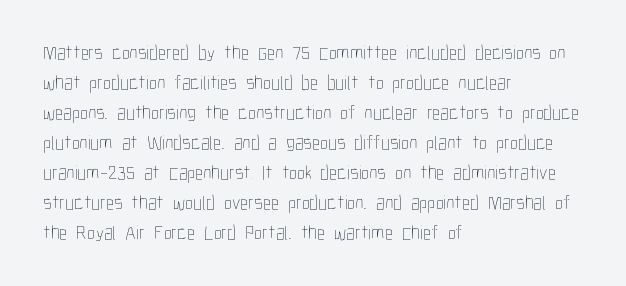
{"italic": "no", "bold": "no", "underline": "no", "align": "left", "line_spacing": "normal", "line_spacing_ratio": 1.5, "letter_spacing": "normal", "letter_spacing_em": 0.0, "glyph_px": 20}
